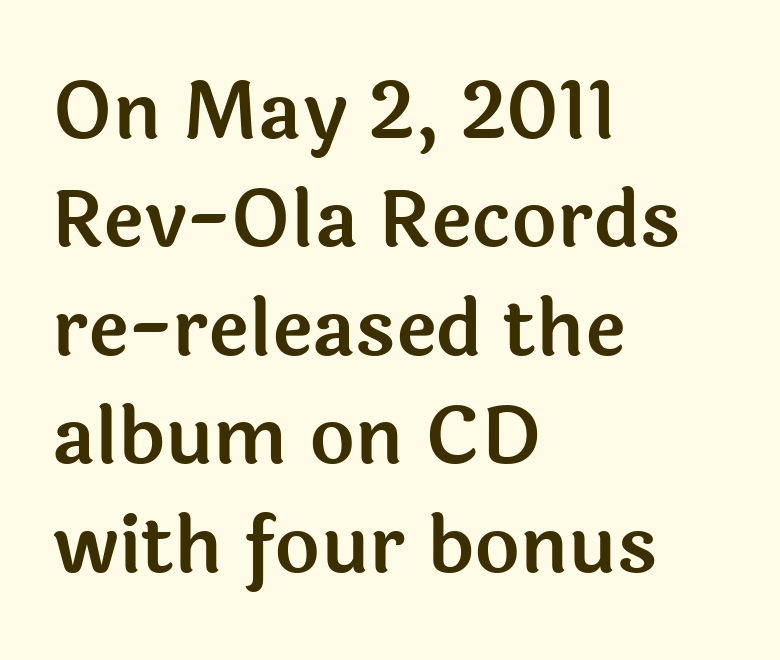
The image shows 78 px sans-serif type, upright; set left-aligned, normal line spacing (1.39x), normal letter spacing, not underlined; a medium x-height.
